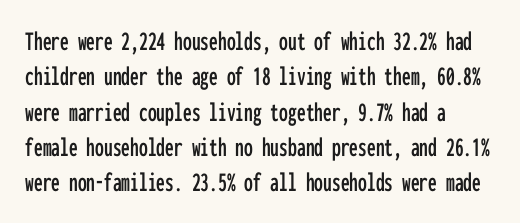
{"serif": "no", "italic": "no", "width": "condensed", "stroke_contrast": "low", "x_height": "medium", "monospaced": "yes", "underline": "no", "align": "left", "line_spacing": "normal", "line_spacing_ratio": 1.26, "letter_spacing": "normal", "letter_spacing_em": 0.0, "glyph_px": 28}
